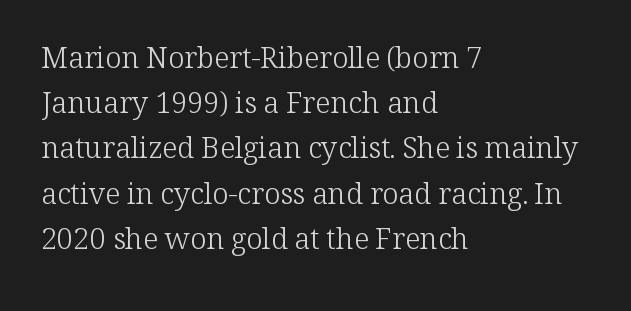
{"serif": "yes", "italic": "no", "bold": "no", "weight": "light", "width": "normal", "stroke_contrast": "low", "x_height": "medium", "monospaced": "no", "underline": "no", "align": "left", "line_spacing": "normal", "line_spacing_ratio": 1.56, "letter_spacing": "normal", "letter_spacing_em": 0.0, "glyph_px": 29}
